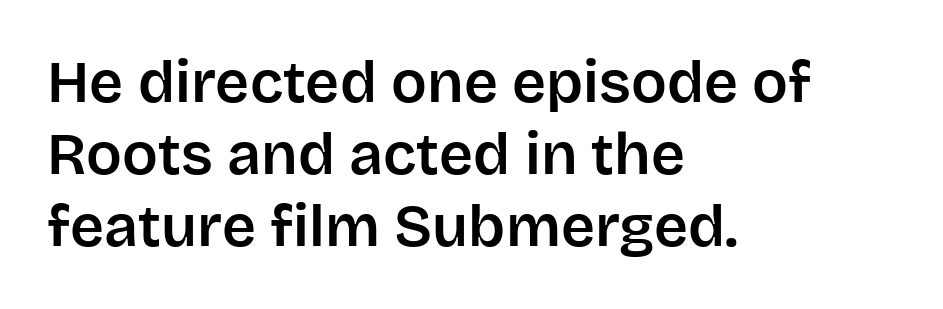
Q: Is the text italic (slanted)? A: No, it is upright.
Q: Is the typeface a serif or a sans-serif typeface? A: Sans-serif.
Q: Is the text underlined? A: No.
Q: How is the paragraph aligned? A: Left-aligned.
Q: Is the spacing between letters normal or unusually wide? A: Normal.
Q: Width (condensed, normal, or wide)? A: Normal.
Q: Stroke contrast? A: Low.
Q: x-height? A: Large.
Q: Monospaced? A: No.
